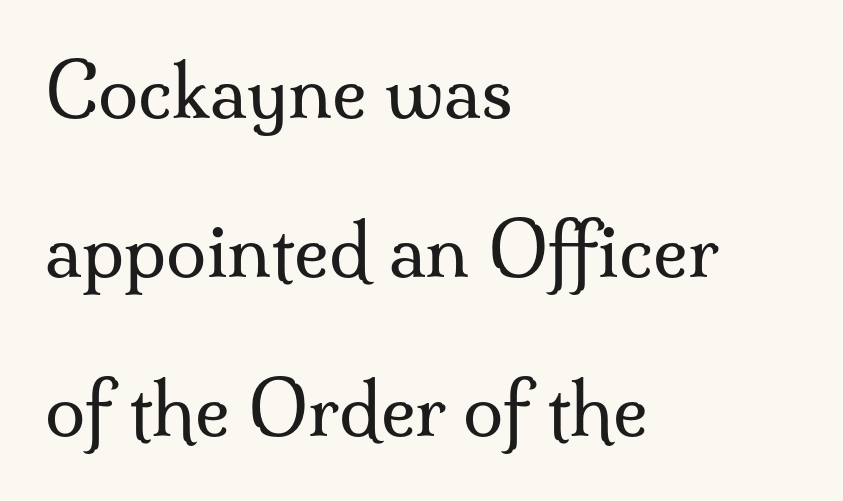
The image shows 73 px regular-weight serif type, upright; set left-aligned, loose line spacing (2.18x), normal letter spacing, not underlined; medium stroke contrast and a small x-height.
